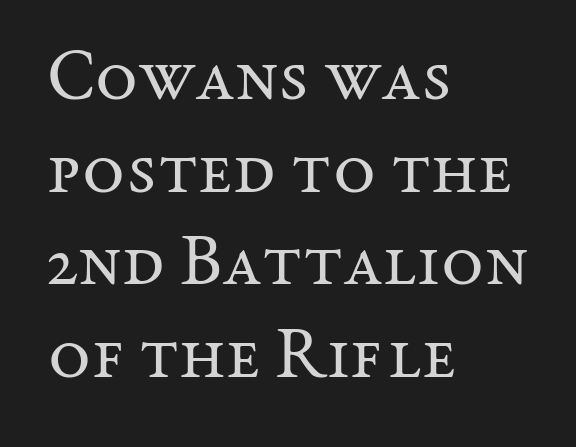
Q: Is the text bold? A: No.
Q: Is the text italic (slanted)? A: No, it is upright.
Q: Is the typeface a serif or a sans-serif typeface? A: Serif.
Q: Is the text underlined? A: No.
Q: How is the paragraph aligned? A: Left-aligned.
Q: Is the spacing between letters normal or unusually wide? A: Normal.
Q: Is the spacing between lines tight, normal or loose? A: Normal.
Q: Width (condensed, normal, or wide)? A: Normal.
Q: Stroke contrast? A: Medium.
Q: x-height? A: Medium.
Q: Monospaced? A: No.
